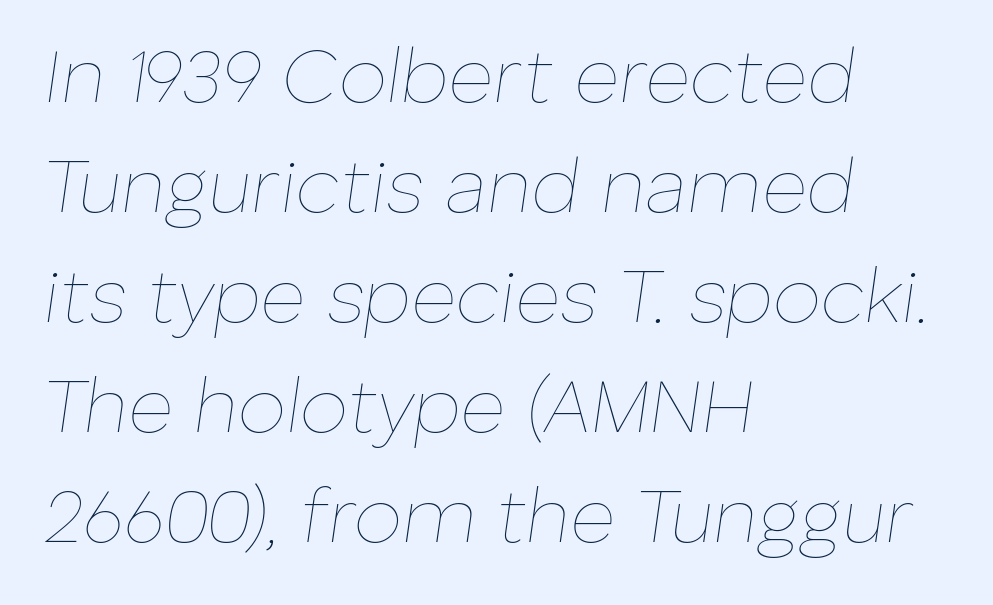
If you drew a line through each stem, it would be angled. The tracking reads as untouched default to a designer's eye. Horizontal bands of white between lines are of average thickness. No heavy texture on the line: the type isn't bold. Each letter keeps its own natural width here, so spacing adapts to shape. Does the copy run flush right? No — it runs flush left.
